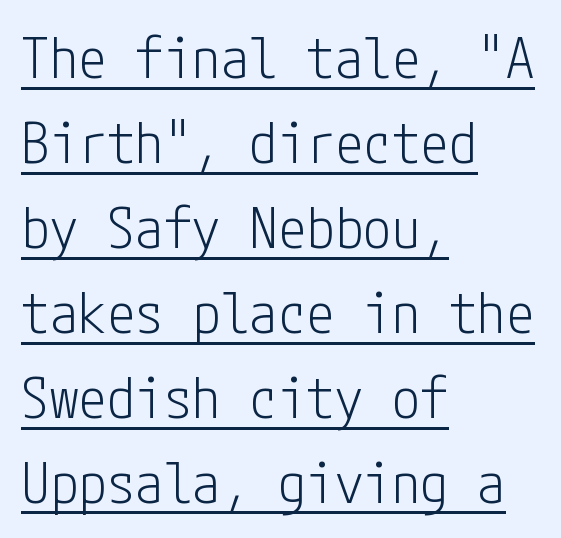
Q: Is the text bold? A: No.
Q: Is the text italic (slanted)? A: No, it is upright.
Q: Is the typeface a serif or a sans-serif typeface? A: Sans-serif.
Q: Is the text underlined? A: Yes.
Q: How is the paragraph aligned? A: Left-aligned.
Q: Is the spacing between letters normal or unusually wide? A: Normal.
Q: Is the spacing between lines tight, normal or loose? A: Normal.
Q: Width (condensed, normal, or wide)? A: Condensed.
Q: Stroke contrast? A: Low.
Q: x-height? A: Medium.
